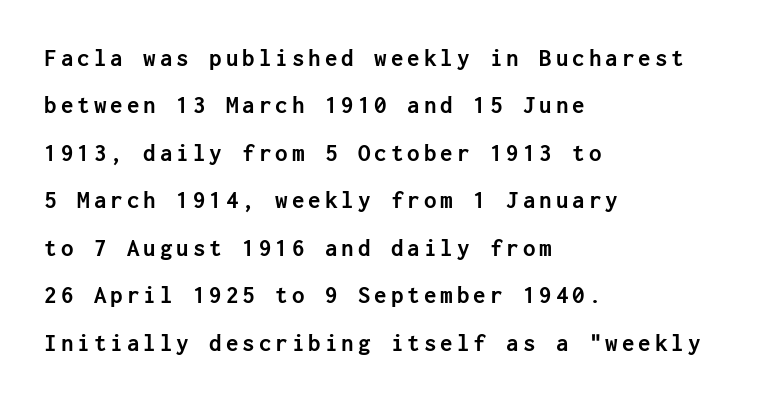
In terms of leading, this rendering errs on the spacious side. These lines carry a lot of weight — the face is fully bold. If you drew a line through each stem, it would be perfectly vertical. Does the copy run flush right? No — it runs flush left.
